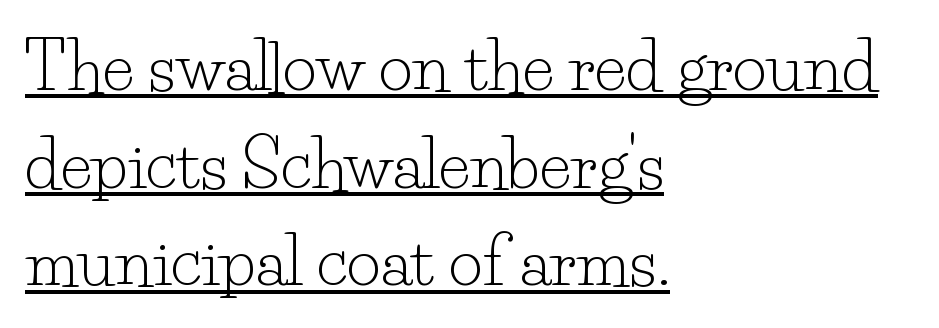
This is the regular roman posture of the typeface. The rendering uses natural spacing where letterforms have individual widths. Is the type heavy? It reads as light-to-regular instead. Reading down the column, the eye jumps a familiar distance to each next line. The rag falls on the right side of this text block. A rule runs beneath these lines of type.
